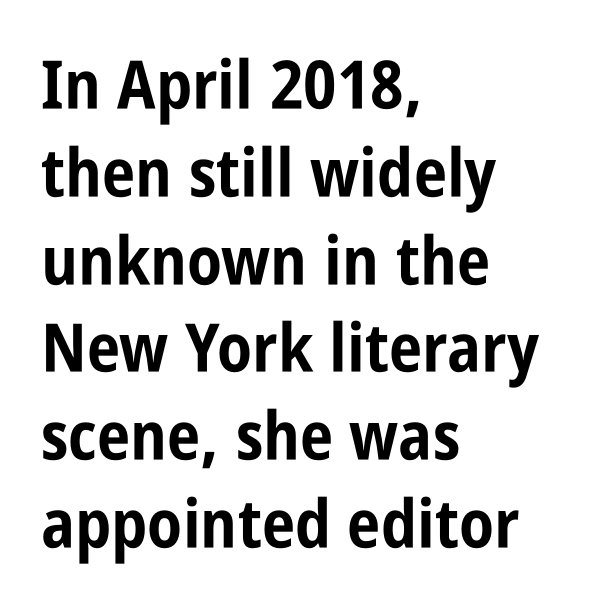
Q: Is the text bold? A: Yes.
Q: Is the text italic (slanted)? A: No, it is upright.
Q: Is the typeface a serif or a sans-serif typeface? A: Sans-serif.
Q: Is the text underlined? A: No.
Q: How is the paragraph aligned? A: Left-aligned.
Q: Is the spacing between letters normal or unusually wide? A: Normal.
Q: Is the spacing between lines tight, normal or loose? A: Normal.
Q: Width (condensed, normal, or wide)? A: Condensed.
Q: Stroke contrast? A: Low.
Q: x-height? A: Large.
Q: Monospaced? A: No.
